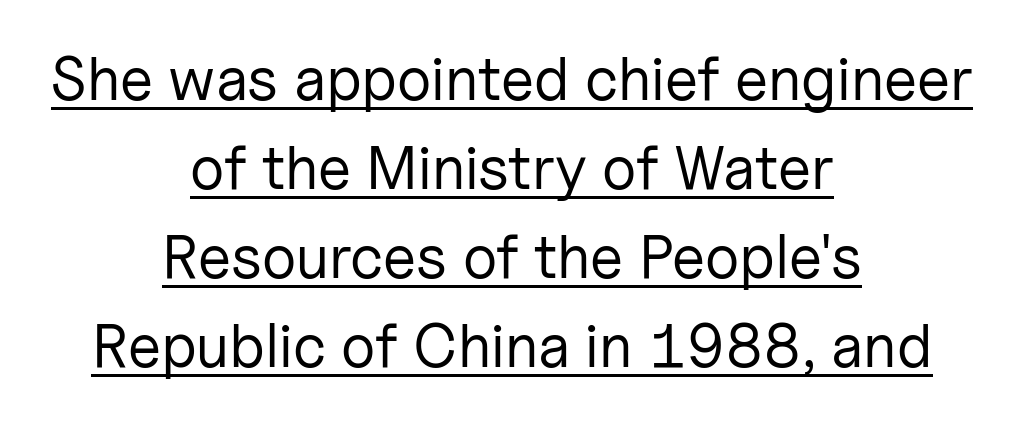
These lines were composed using upright roman letters. Look at the bottom of the vertical strokes: they stop flat, with no serifs. Vertically, the passage feels balanced, rows spaced as you'd expect. Casual observation: everything's sitting right in the middle. The rendered words wear a rule along their underside. No letter is thick-stroked: the sample isn't bold.
